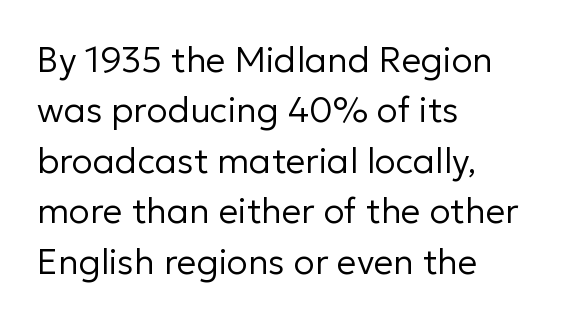
The image shows 35 px regular-weight sans-serif type, upright; set left-aligned, normal line spacing (1.44x), normal letter spacing, not underlined; low stroke contrast and a medium x-height.
